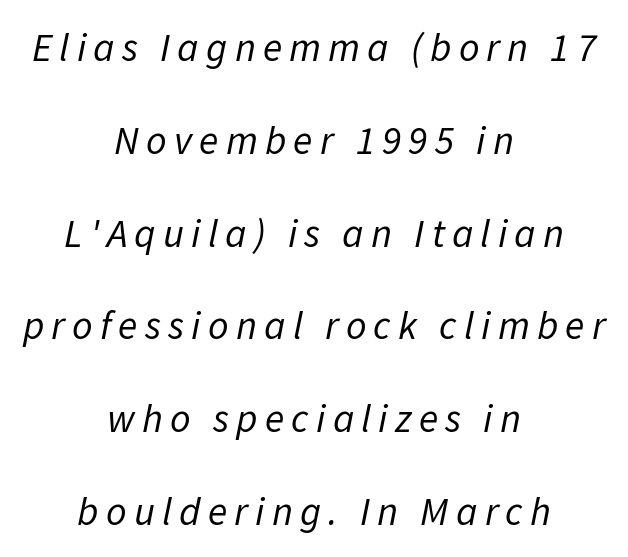
Q: Is the text bold? A: No.
Q: Is the text italic (slanted)? A: Yes, it leans right by about 11 degrees.
Q: Is the text underlined? A: No.
Q: How is the paragraph aligned? A: Centered.
Q: Is the spacing between lines tight, normal or loose? A: Loose.
Q: Width (condensed, normal, or wide)? A: Normal.
Q: Stroke contrast? A: Low.
Q: x-height? A: Medium.
Q: Monospaced? A: No.
